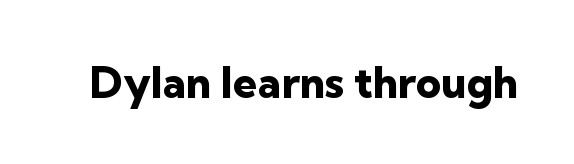
The image shows 43 px heavy sans-serif type, upright; set normal letter spacing, not underlined; low stroke contrast and a medium x-height.
